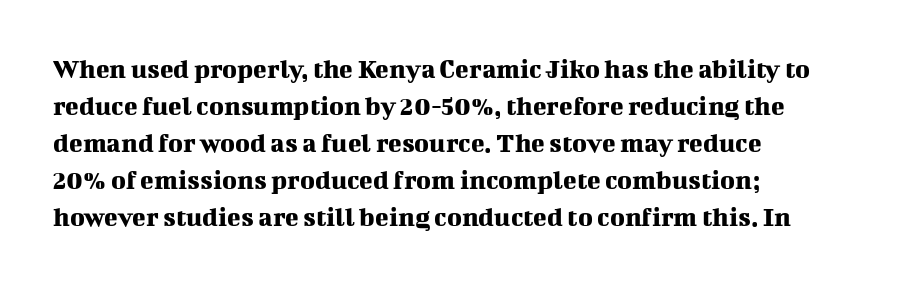
The image shows 28 px serif type, upright; set left-aligned, normal line spacing (1.32x), normal letter spacing, not underlined; medium stroke contrast and a medium x-height.
